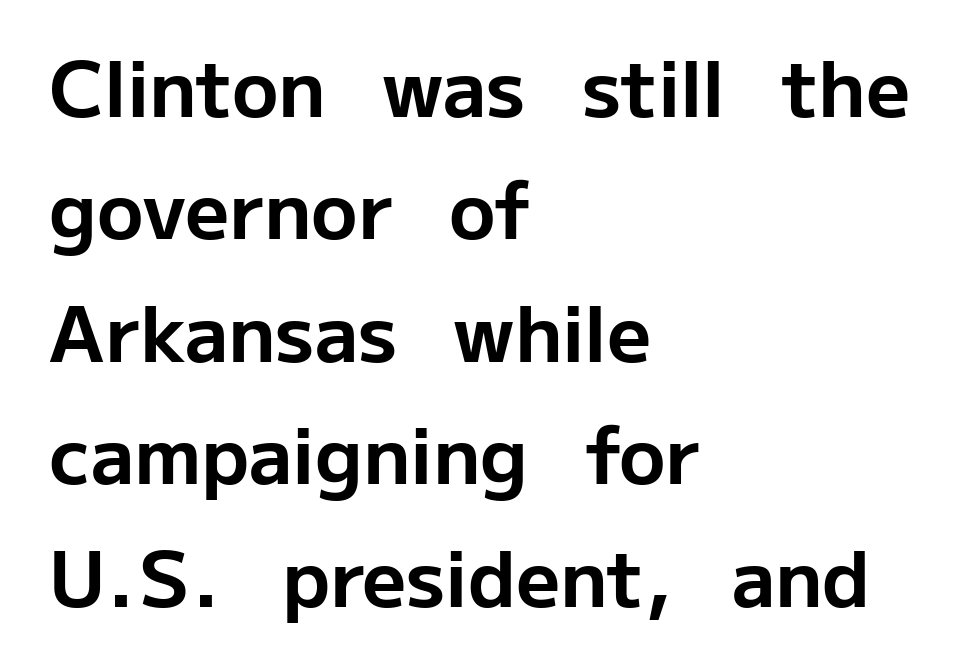
{"serif": "no", "italic": "no", "bold": "yes", "weight": "bold", "width": "normal", "stroke_contrast": "low", "x_height": "medium", "monospaced": "no", "underline": "no", "align": "left", "line_spacing": "normal", "line_spacing_ratio": 1.59, "letter_spacing": "normal", "letter_spacing_em": 0.0, "glyph_px": 77}
